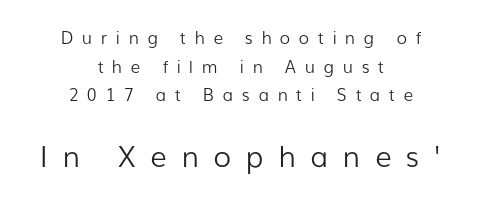
One glance says typical: line gaps are just what's usual. Two sizes are in play, and the larger belongs to the second block. Is the letter spacing exaggerated? Yes — the characters are pushed far apart. This rendering employs a face without finishing strokes, i.e., a sans-serif. The strokes carry an ordinary text weight at most.
